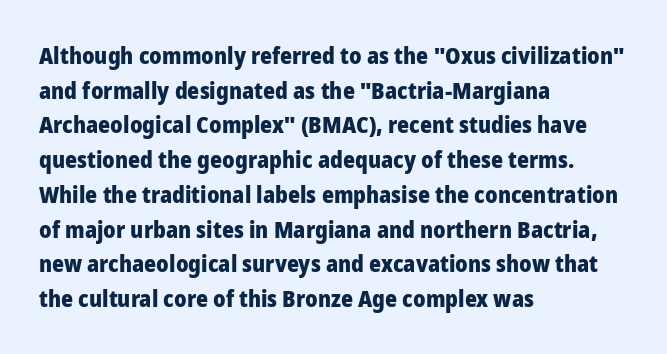
{"italic": "no", "bold": "yes", "underline": "no", "align": "left", "line_spacing": "normal", "line_spacing_ratio": 1.51, "letter_spacing": "normal", "letter_spacing_em": 0.0, "glyph_px": 23}
